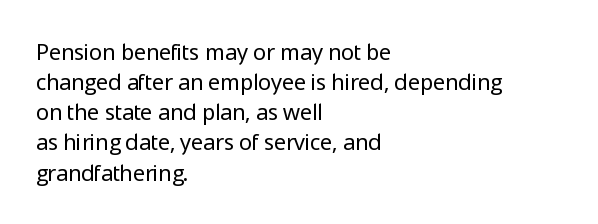
{"italic": "no", "bold": "no", "underline": "no", "align": "left", "line_spacing": "normal", "line_spacing_ratio": 1.37, "letter_spacing": "normal", "letter_spacing_em": 0.0, "glyph_px": 22}
